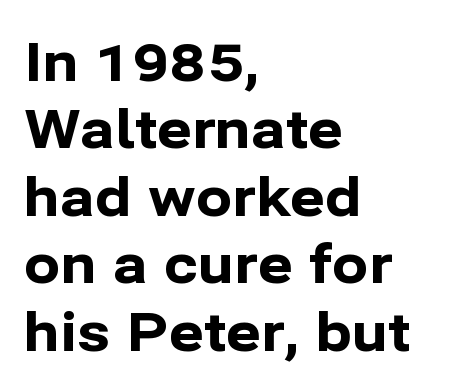
Q: Is the text bold? A: Yes.
Q: Is the text italic (slanted)? A: No, it is upright.
Q: Is the typeface a serif or a sans-serif typeface? A: Sans-serif.
Q: Is the text underlined? A: No.
Q: How is the paragraph aligned? A: Left-aligned.
Q: Is the spacing between letters normal or unusually wide? A: Normal.
Q: Is the spacing between lines tight, normal or loose? A: Normal.
Q: Width (condensed, normal, or wide)? A: Normal.
Q: Stroke contrast? A: Low.
Q: x-height? A: Medium.
Q: Monospaced? A: No.
